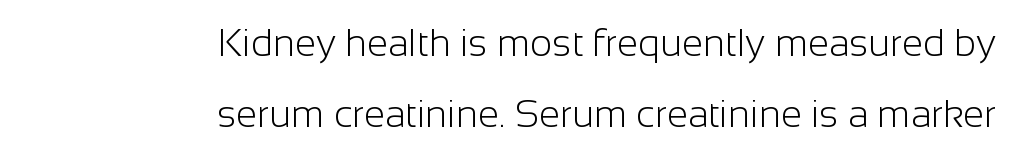
No heavy texture on the line: the type isn't bold. Line endings align vertically; line beginnings do not. The rendering keeps characters at their native spacing. The typography opts for an upright posture over an oblique one.
